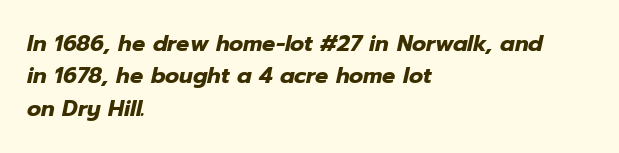
{"italic": "yes", "lean": "right", "slant_degrees": 12, "bold": "yes", "underline": "no", "align": "left", "line_spacing": "normal", "line_spacing_ratio": 1.47, "letter_spacing": "normal", "letter_spacing_em": 0.0, "glyph_px": 22}
